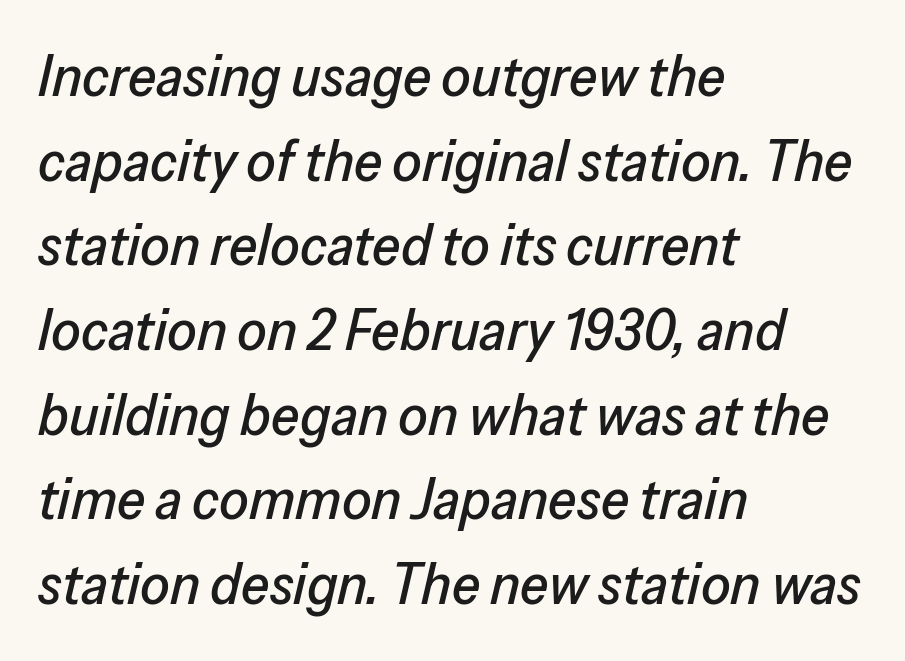
The image shows 58 px text type, italic (leaning right); set left-aligned, normal line spacing (1.46x), normal letter spacing, not underlined; low stroke contrast and a medium x-height.
